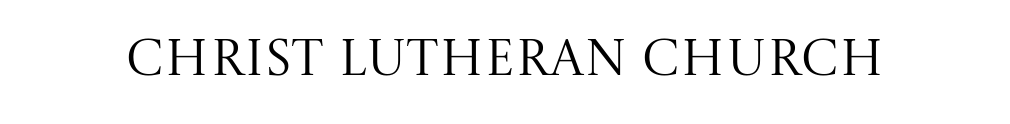
Q: Is the text bold? A: No.
Q: Is the text italic (slanted)? A: No, it is upright.
Q: Is the typeface a serif or a sans-serif typeface? A: Serif.
Q: Is the text underlined? A: No.
Q: Is the spacing between letters normal or unusually wide? A: Normal.
Q: Width (condensed, normal, or wide)? A: Normal.
Q: Stroke contrast? A: Medium.
Q: x-height? A: Large.
Q: Monospaced? A: No.
